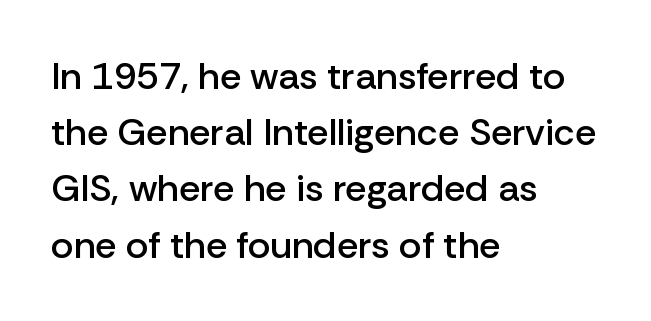
Does the leading feel generous? No, just average. Tracking here is standard; glyphs follow each other at the usual distance. Font category for this specimen: sans-serif. It's the straight-up-and-down kind of type. Do the characters align in a grid? No, the font is proportional.
